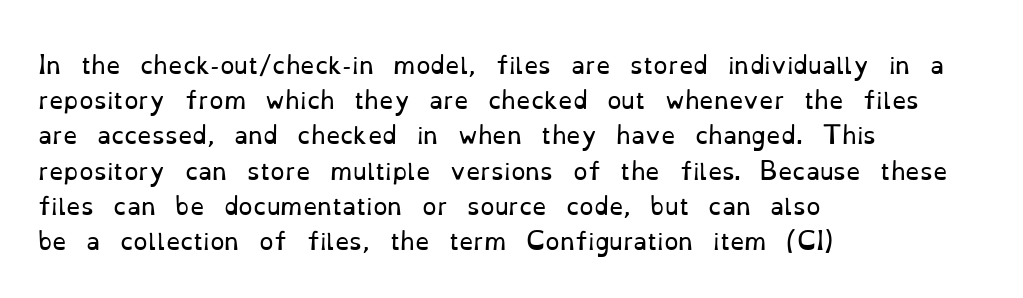
{"italic": "no", "bold": "no", "underline": "no", "align": "left", "line_spacing": "normal", "line_spacing_ratio": 1.53, "letter_spacing": "normal", "letter_spacing_em": 0.0, "glyph_px": 23}
